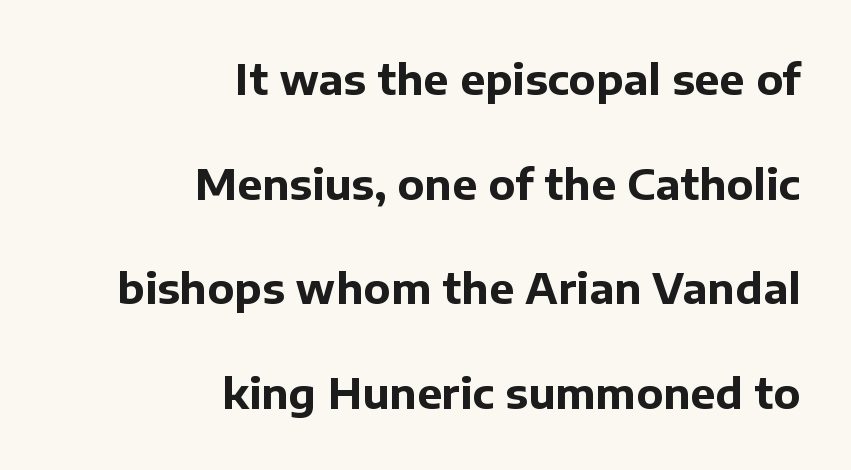
The ragged edge is on the left, which tells us the setting is flush right. Honestly, the letter spacing is just normal — you wouldn't notice it. Vertically, the passage feels expansive, rows floating well apart. You'd pick this weight for a headline — it's a proper bold. The type family on display is of the sans-serif kind. Varying glyph widths throughout — classic text-font behaviour.
